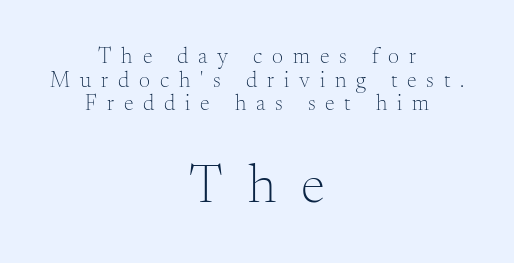
The image shows 55 px light serif type, upright; set centered, tight line spacing (1.07x), unusually wide letter spacing (+0.45 em), not underlined; the second (bottom) block is 2.5x larger; medium stroke contrast and a small x-height.
